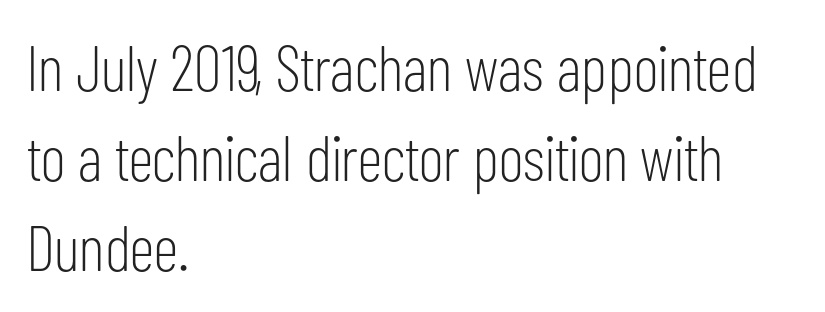
{"serif": "no", "italic": "no", "bold": "no", "weight": "light", "width": "condensed", "stroke_contrast": "low", "x_height": "medium", "monospaced": "no", "underline": "no", "align": "left", "line_spacing": "normal", "line_spacing_ratio": 1.41, "letter_spacing": "normal", "letter_spacing_em": 0.0, "glyph_px": 64}
